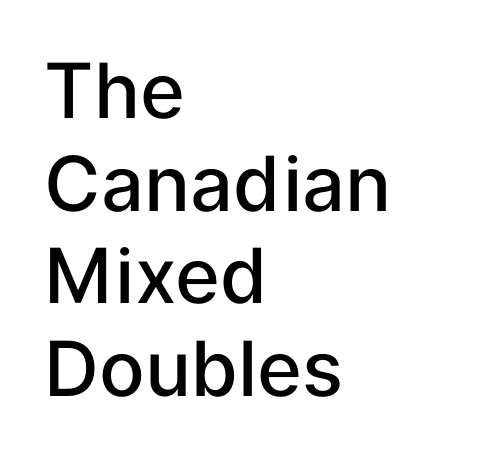
Q: Is the text bold? A: Semi-bold.
Q: Is the text italic (slanted)? A: No, it is upright.
Q: Is the typeface a serif or a sans-serif typeface? A: Sans-serif.
Q: Is the text underlined? A: No.
Q: How is the paragraph aligned? A: Left-aligned.
Q: Is the spacing between letters normal or unusually wide? A: Normal.
Q: Width (condensed, normal, or wide)? A: Normal.
Q: Stroke contrast? A: Low.
Q: x-height? A: Medium.
Q: Monospaced? A: No.
